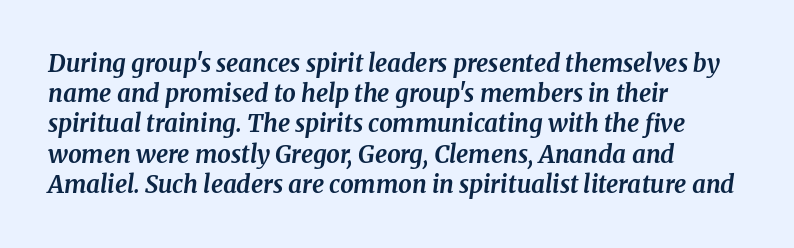
The image shows 24 px bold type, italic (leaning right); set left-aligned, normal line spacing (1.26x), normal letter spacing, not underlined.
